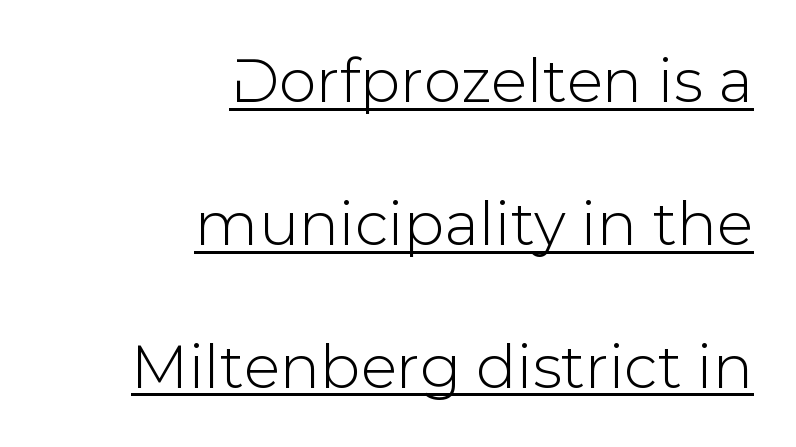
The image shows 60 px sans-serif type, upright; set right-aligned, loose line spacing (2.38x), normal letter spacing, underlined; low stroke contrast and a medium x-height.
